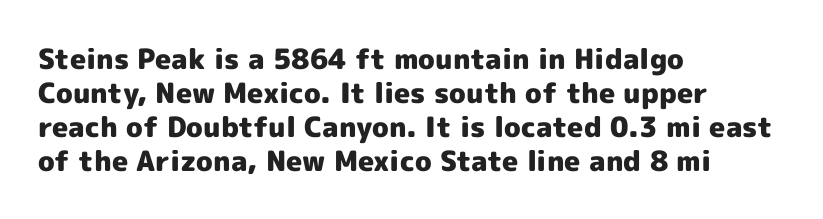
Q: Is the text bold? A: Yes.
Q: Is the text italic (slanted)? A: No, it is upright.
Q: Is the typeface a serif or a sans-serif typeface? A: Sans-serif.
Q: Is the text underlined? A: No.
Q: How is the paragraph aligned? A: Left-aligned.
Q: Is the spacing between letters normal or unusually wide? A: Normal.
Q: Width (condensed, normal, or wide)? A: Normal.
Q: x-height? A: Medium.
Q: Monospaced? A: No.
